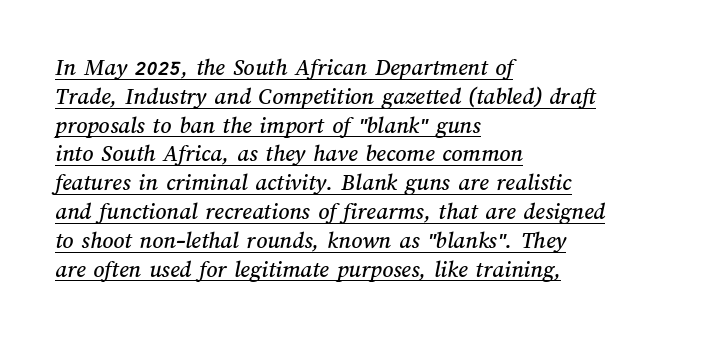
{"underline": "yes", "align": "left", "line_spacing_ratio": 1.2, "letter_spacing": "normal", "letter_spacing_em": 0.0, "glyph_px": 24}
